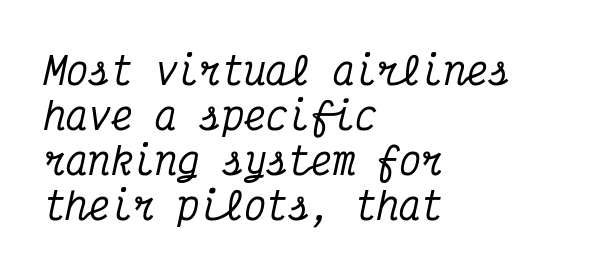
Q: Is the text italic (slanted)? A: Yes, it leans right by about 12 degrees.
Q: Is the typeface a serif or a sans-serif typeface? A: Serif.
Q: Is the text underlined? A: No.
Q: How is the paragraph aligned? A: Left-aligned.
Q: Is the spacing between letters normal or unusually wide? A: Normal.
Q: Width (condensed, normal, or wide)? A: Condensed.
Q: Stroke contrast? A: Medium.
Q: x-height? A: Medium.
Q: Monospaced? A: Yes.
